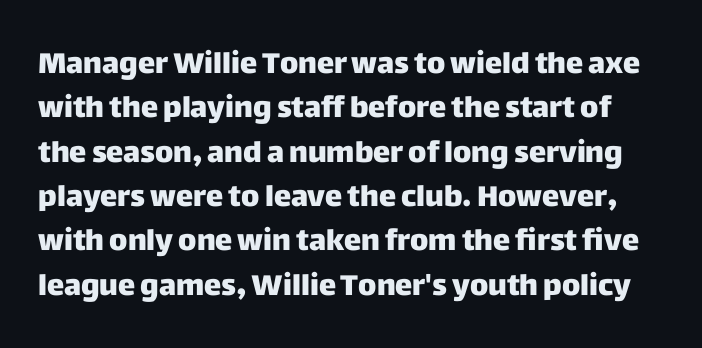
The image shows 29 px sans-serif type, upright; set normal line spacing (1.53x), normal letter spacing, not underlined; low stroke contrast and a large x-height.
